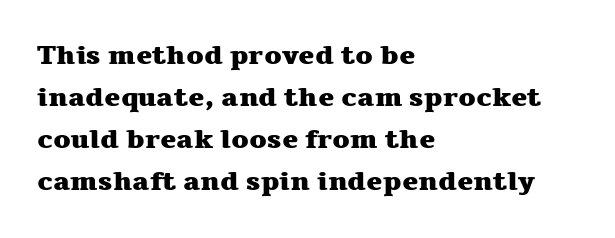
Q: Is the text bold? A: Yes.
Q: Is the text italic (slanted)? A: No, it is upright.
Q: Is the text underlined? A: No.
Q: How is the paragraph aligned? A: Left-aligned.
Q: Is the spacing between letters normal or unusually wide? A: Normal.
Q: Is the spacing between lines tight, normal or loose? A: Normal.
